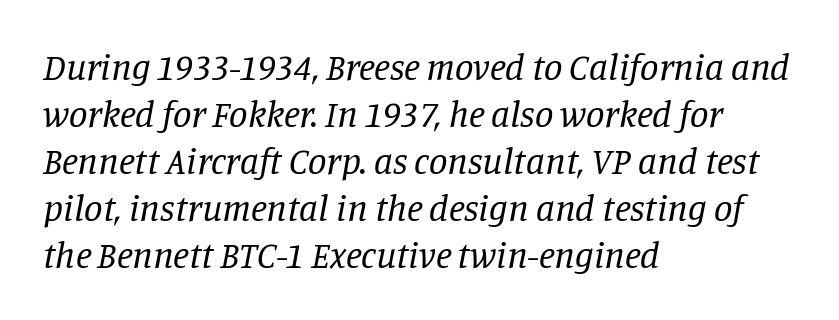
Typeset ragged right — the left edge is the straight one. Has an underline been added? It has not. Stems and bowls with no extra thickness — not bold. The passage shown stacks its lines at a standard gap. The letters advance in unequal steps, a hallmark of proportional type. Small tapered or slab feet sit at the stroke ends, so this counts as serif.
